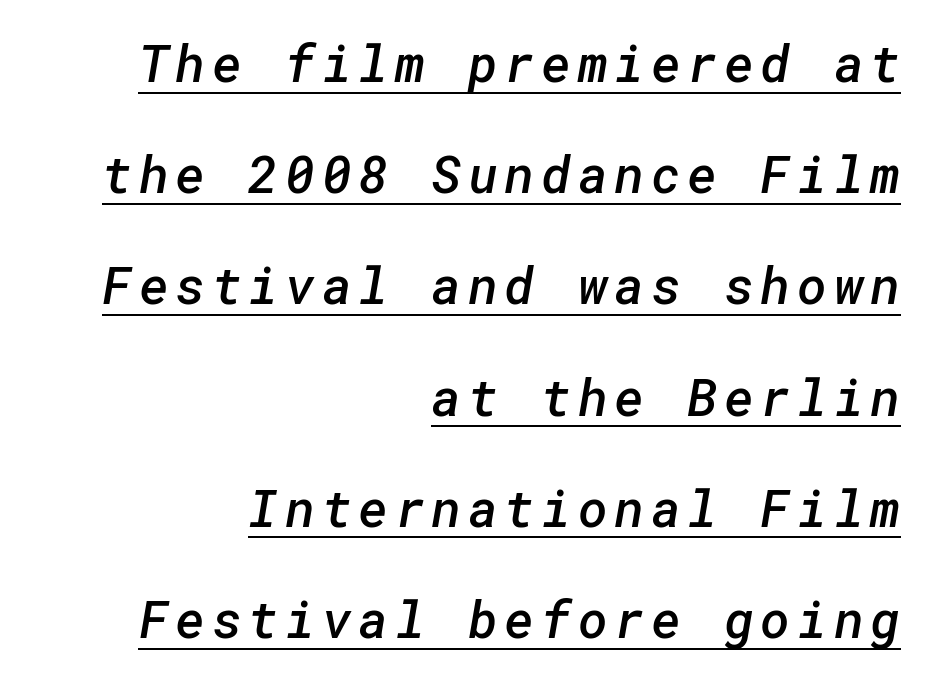
{"serif": "no", "bold": "semi", "weight": "semibold", "width": "normal", "stroke_contrast": "low", "x_height": "medium", "underline": "yes", "align": "right", "line_spacing": "loose", "line_spacing_ratio": 2.18, "glyph_px": 51}
